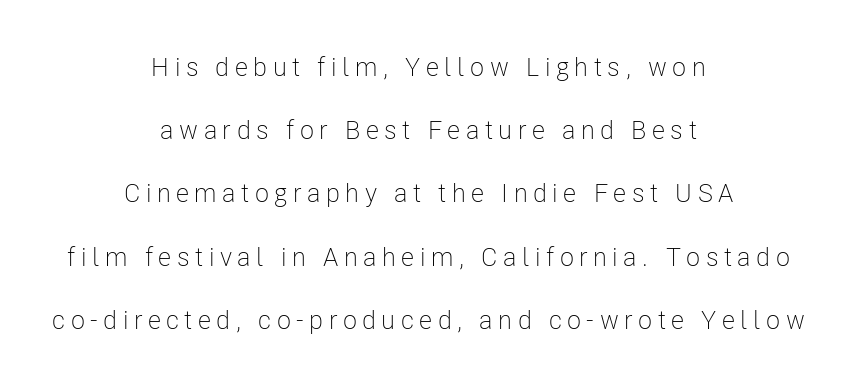
{"italic": "no", "bold": "no", "underline": "no", "align": "center", "line_spacing": "loose", "line_spacing_ratio": 2.43, "letter_spacing": "wide", "letter_spacing_em": 0.21, "glyph_px": 26}
